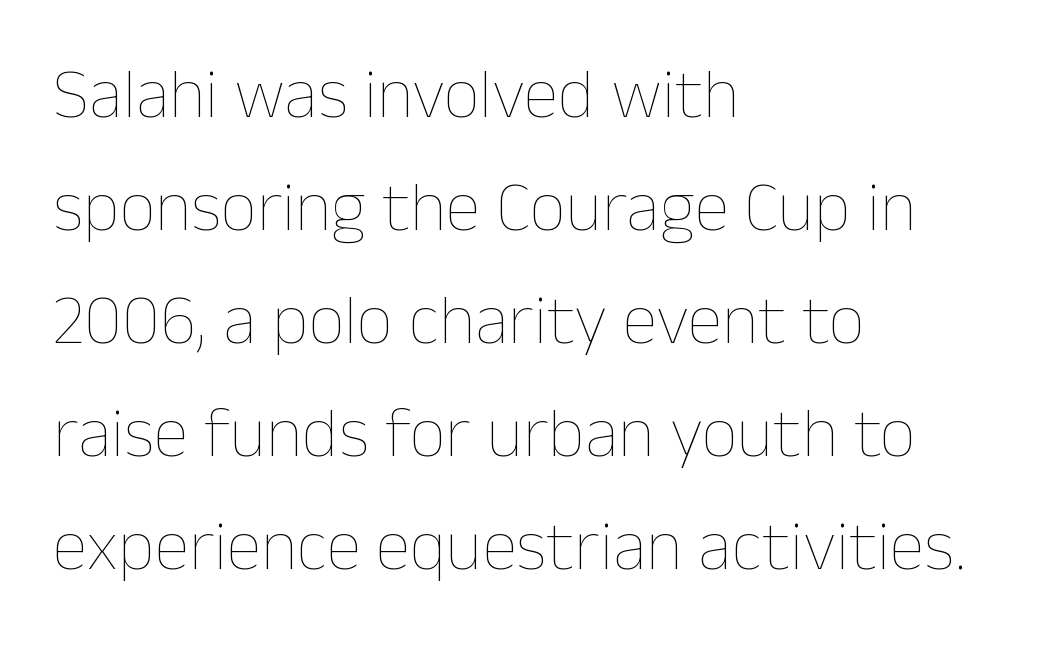
The image shows 71 px thin type, upright; set left-aligned, normal line spacing (1.59x), normal letter spacing, not underlined; low stroke contrast and a medium x-height.
